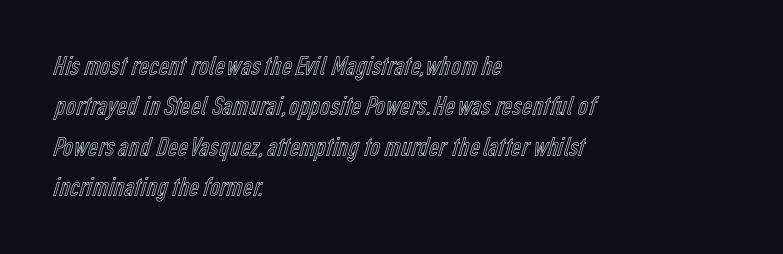
{"width": "condensed", "x_height": "medium", "monospaced": "no", "underline": "no", "align": "left", "line_spacing": "normal", "line_spacing_ratio": 1.44, "letter_spacing": "normal", "letter_spacing_em": 0.0, "glyph_px": 28}
